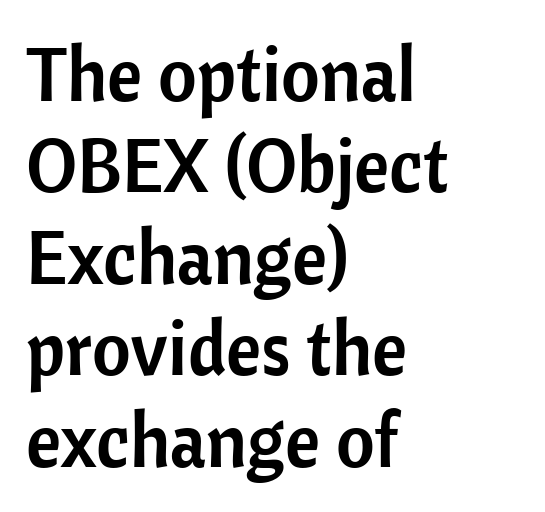
{"serif": "no", "italic": "no", "width": "normal", "stroke_contrast": "low", "x_height": "medium", "monospaced": "no", "underline": "no", "align": "left", "line_spacing_ratio": 1.22, "letter_spacing": "normal", "letter_spacing_em": 0.0, "glyph_px": 75}
